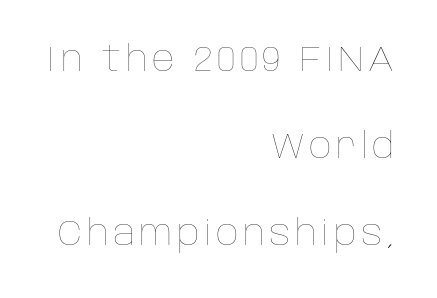
Q: Is the text bold? A: No.
Q: Is the text italic (slanted)? A: No, it is upright.
Q: Is the text underlined? A: No.
Q: How is the paragraph aligned? A: Right-aligned.
Q: Is the spacing between lines tight, normal or loose? A: Loose.
Q: Width (condensed, normal, or wide)? A: Normal.
Q: Stroke contrast? A: Low.
Q: x-height? A: Large.
Q: Monospaced? A: No.
